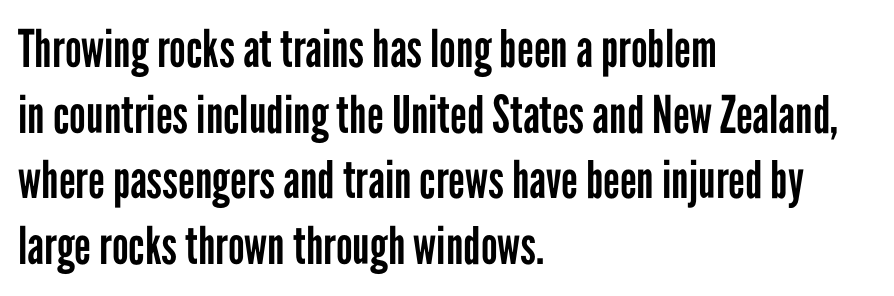
Q: Is the text bold? A: No.
Q: Is the text italic (slanted)? A: No, it is upright.
Q: Is the typeface a serif or a sans-serif typeface? A: Sans-serif.
Q: Is the text underlined? A: No.
Q: How is the paragraph aligned? A: Left-aligned.
Q: Is the spacing between letters normal or unusually wide? A: Normal.
Q: Is the spacing between lines tight, normal or loose? A: Normal.
Q: Width (condensed, normal, or wide)? A: Condensed.
Q: Stroke contrast? A: Low.
Q: x-height? A: Medium.
Q: Monospaced? A: No.
